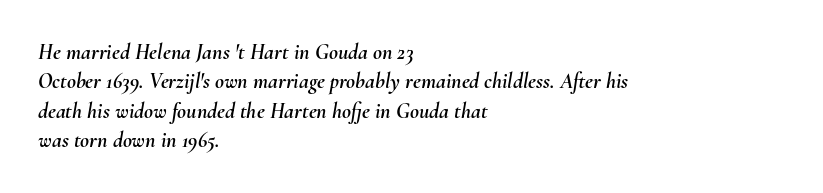
{"italic": "yes", "lean": "right", "slant_degrees": 10, "underline": "no", "align": "left", "line_spacing": "normal", "line_spacing_ratio": 1.34, "letter_spacing": "normal", "letter_spacing_em": 0.0, "glyph_px": 22}
